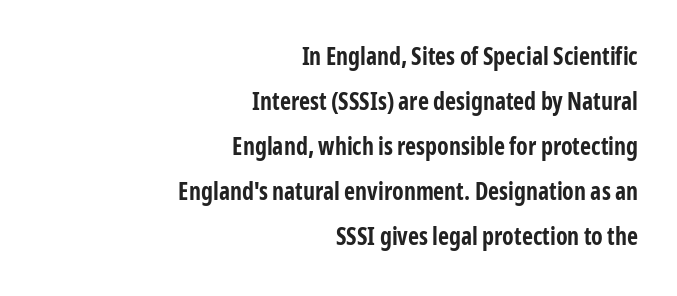
The image shows 24 px bold type, upright; set right-aligned, line spacing 1.88x, normal letter spacing, not underlined.
